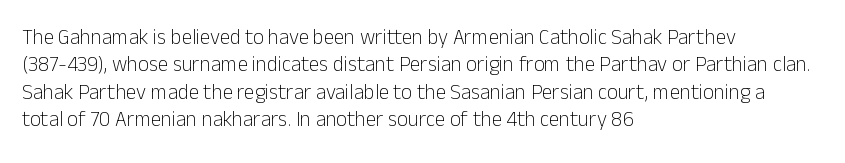
The image shows 21 px text type, upright; set left-aligned, normal line spacing (1.3x), normal letter spacing, not underlined.
